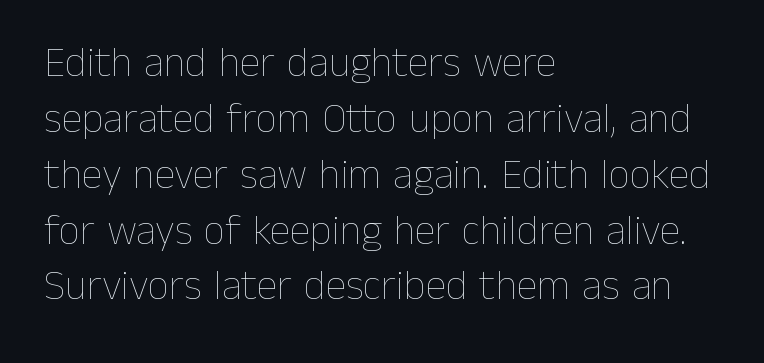
Q: Is the text bold? A: No.
Q: Is the text italic (slanted)? A: No, it is upright.
Q: Is the text underlined? A: No.
Q: How is the paragraph aligned? A: Left-aligned.
Q: Is the spacing between letters normal or unusually wide? A: Normal.
Q: Is the spacing between lines tight, normal or loose? A: Normal.
Q: Width (condensed, normal, or wide)? A: Normal.
Q: Stroke contrast? A: Low.
Q: x-height? A: Medium.
Q: Monospaced? A: No.
